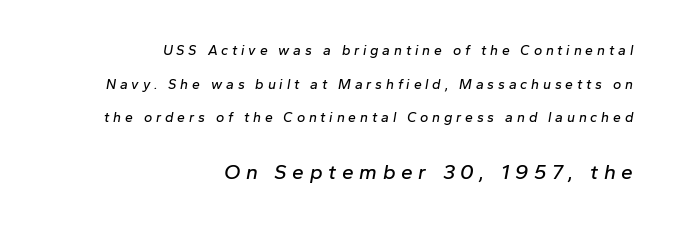
The image shows 21 px text type, italic (leaning right); set right-aligned, loose line spacing (2.4x), unusually wide letter spacing (+0.27 em), not underlined; the second (bottom) block is 1.5x larger.
